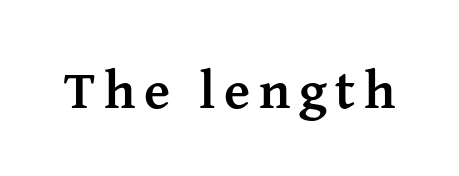
Clear beneath every line of the passage. Is this a fixed-width face? No — the glyphs have proportional, varying widths. Ordinary non-slanted type is in use. A serif font was chosen for this passage.
